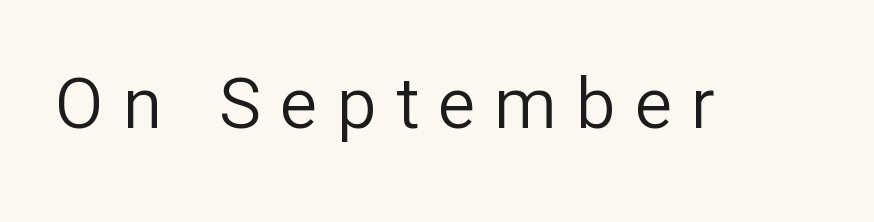
{"serif": "no", "italic": "no", "bold": "no", "weight": "regular", "width": "normal", "stroke_contrast": "low", "x_height": "medium", "monospaced": "no", "underline": "no", "letter_spacing": "wide", "letter_spacing_em": 0.27, "glyph_px": 71}
